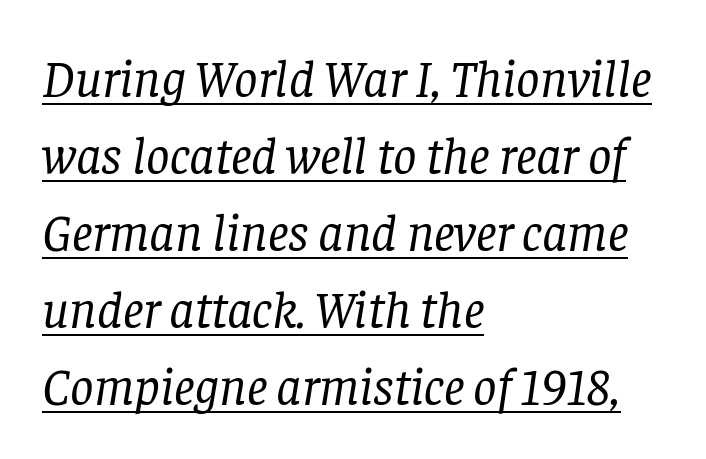
The image shows 52 px regular-weight serif type, italic (leaning right); set left-aligned, normal line spacing (1.48x), normal letter spacing, underlined; low stroke contrast and a large x-height.
